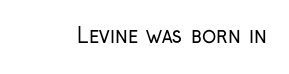
The image shows 21 px text type, upright; set normal letter spacing, not underlined.
